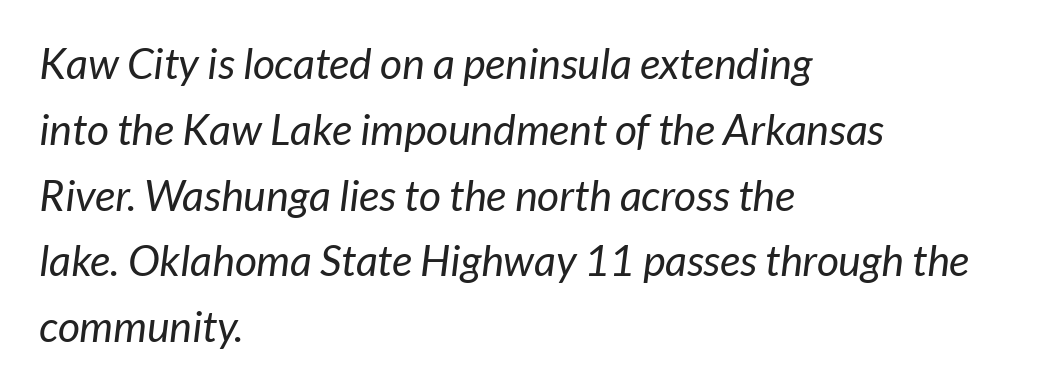
Q: Is the text bold? A: No.
Q: Is the typeface a serif or a sans-serif typeface? A: Sans-serif.
Q: Is the text underlined? A: No.
Q: How is the paragraph aligned? A: Left-aligned.
Q: Is the spacing between letters normal or unusually wide? A: Normal.
Q: Is the spacing between lines tight, normal or loose? A: Normal.
Q: Width (condensed, normal, or wide)? A: Normal.
Q: Stroke contrast? A: Low.
Q: x-height? A: Medium.
Q: Monospaced? A: No.
